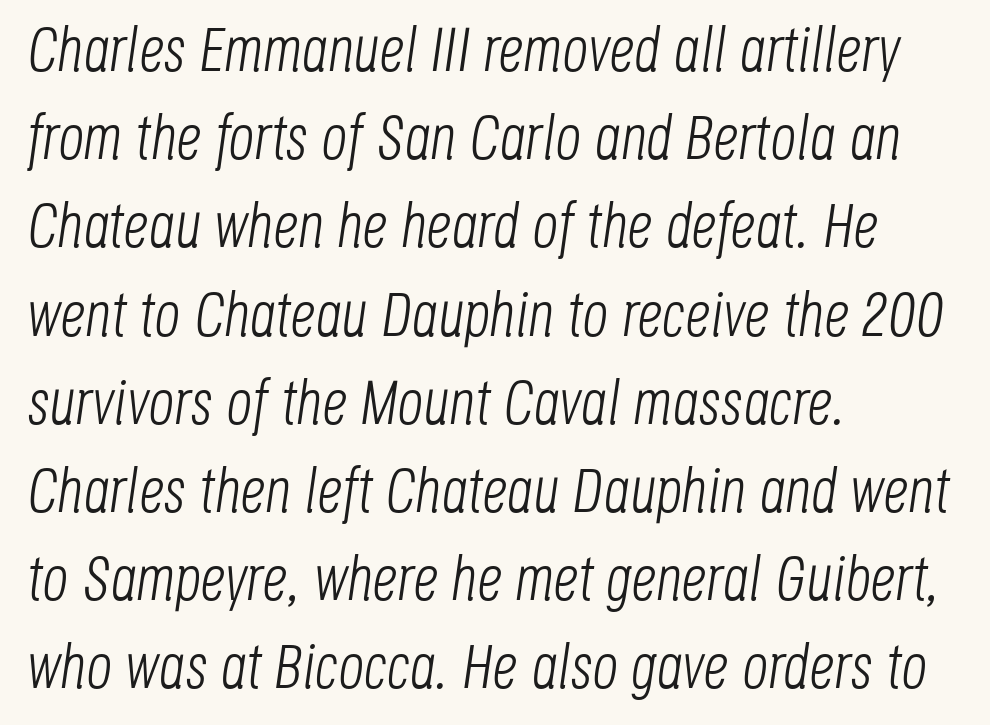
{"italic": "yes", "lean": "right", "slant_degrees": 8, "bold": "no", "weight": "light", "width": "condensed", "stroke_contrast": "low", "x_height": "large", "monospaced": "no", "underline": "no", "align": "left", "line_spacing": "normal", "line_spacing_ratio": 1.4, "letter_spacing": "normal", "letter_spacing_em": 0.0, "glyph_px": 63}
